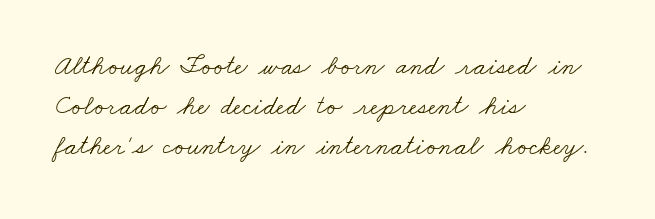
{"bold": "no", "underline": "no", "align": "left", "line_spacing": "normal", "line_spacing_ratio": 1.49, "letter_spacing": "normal", "letter_spacing_em": 0.0, "glyph_px": 27}
